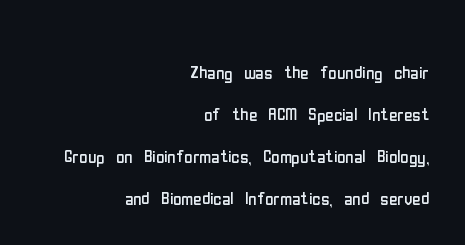
Q: Is the text bold? A: No.
Q: Is the text italic (slanted)? A: No, it is upright.
Q: Is the text underlined? A: No.
Q: How is the paragraph aligned? A: Right-aligned.
Q: Is the spacing between letters normal or unusually wide? A: Normal.
